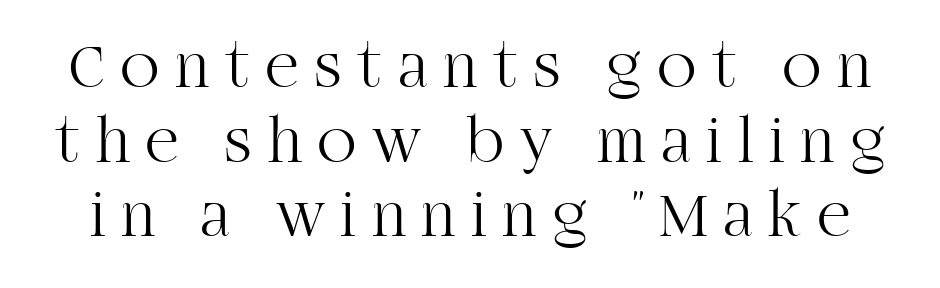
Q: Is the text bold? A: No.
Q: Is the text italic (slanted)? A: No, it is upright.
Q: Is the typeface a serif or a sans-serif typeface? A: Serif.
Q: Is the text underlined? A: No.
Q: Is the spacing between letters normal or unusually wide? A: Unusually wide.
Q: Is the spacing between lines tight, normal or loose? A: Tight.
Q: Width (condensed, normal, or wide)? A: Normal.
Q: Stroke contrast? A: High.
Q: x-height? A: Large.
Q: Monospaced? A: No.
